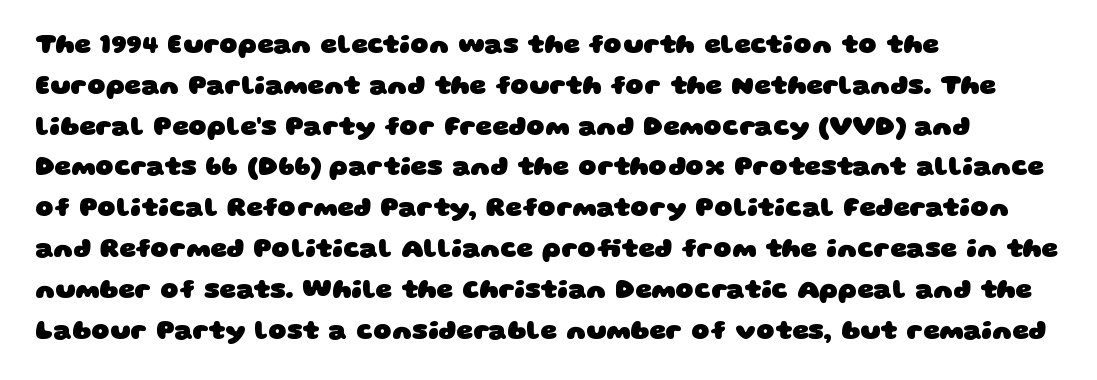
Q: Is the text bold? A: Yes.
Q: Is the text underlined? A: No.
Q: How is the paragraph aligned? A: Left-aligned.
Q: Is the spacing between letters normal or unusually wide? A: Normal.
Q: Is the spacing between lines tight, normal or loose? A: Normal.
